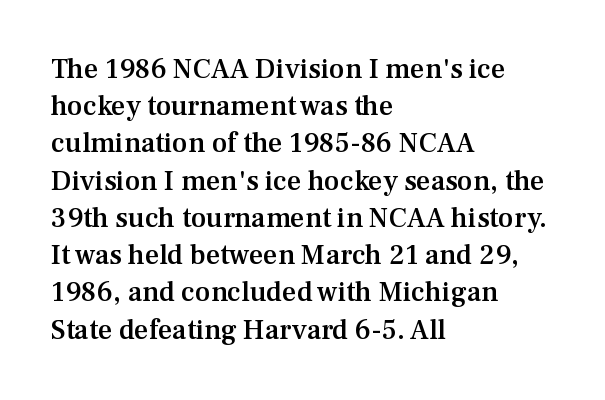
The image shows 28 px semibold serif type, upright; set left-aligned, normal line spacing (1.33x), normal letter spacing, not underlined; medium stroke contrast and a medium x-height.
